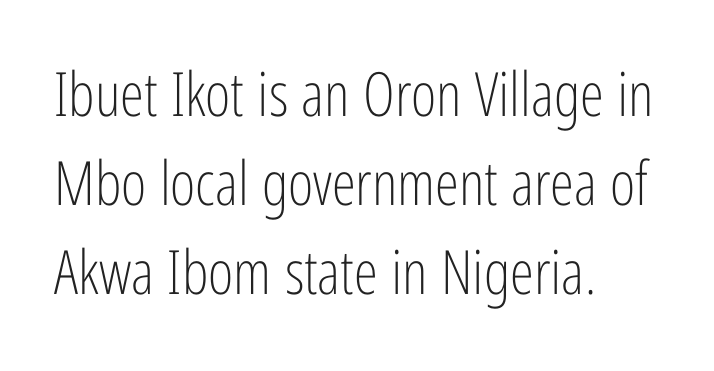
Underline: absent. A typesetter would call this zero additional tracking. This block has exactly the height ordinary leading produces. No extra ink here — the face is not bold.
